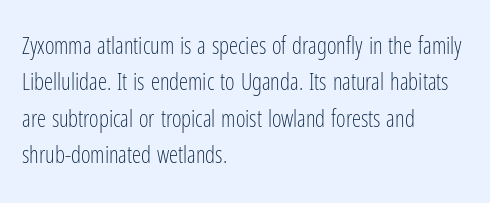
The image shows 23 px text type, upright; set left-aligned, normal line spacing (1.58x), normal letter spacing, not underlined.
